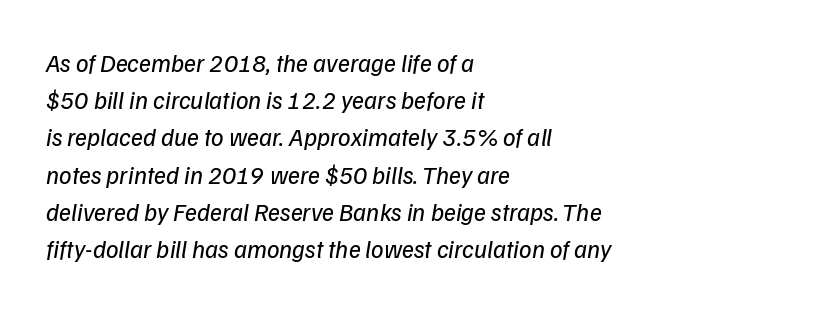
{"bold": "no", "underline": "no", "align": "left", "line_spacing": "normal", "line_spacing_ratio": 1.49, "letter_spacing": "normal", "letter_spacing_em": 0.0, "glyph_px": 25}
